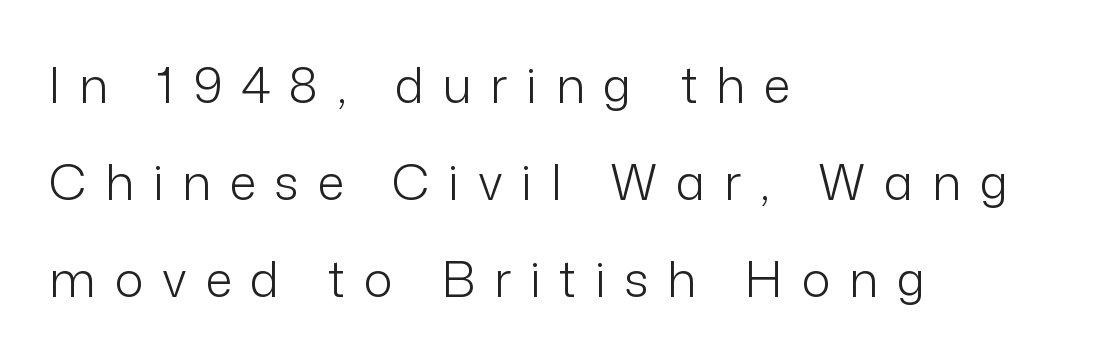
The letters carry no serifs — their stems end cleanly without finishing strokes. Is the stroke heavy? The answer is a plain regular-or-lighter. Tracking value appears strongly positive — letters spread wide. If you drew a ruler down the left edge, every line would touch it. Characters remain perfectly vertical along every line.
